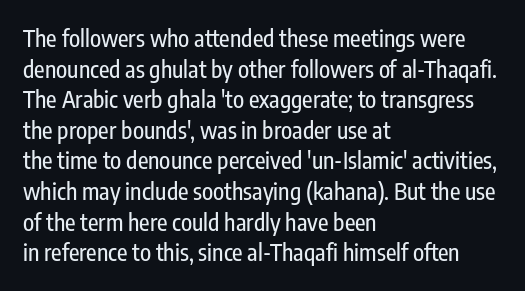
{"italic": "no", "underline": "no", "align": "left", "line_spacing": "normal", "line_spacing_ratio": 1.33, "letter_spacing": "normal", "letter_spacing_em": 0.0, "glyph_px": 23}
